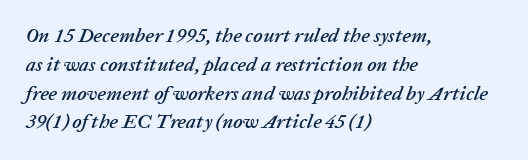
{"italic": "yes", "lean": "right", "slant_degrees": 20, "underline": "no", "align": "left", "line_spacing": "normal", "line_spacing_ratio": 1.44, "letter_spacing": "normal", "letter_spacing_em": 0.0, "glyph_px": 20}
